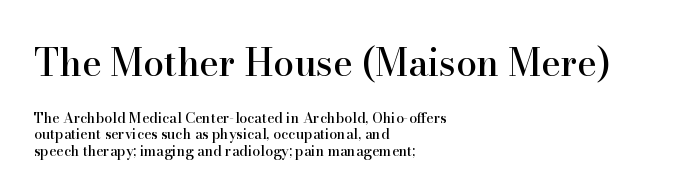
The image shows 37 px serif type, upright; set left-aligned, line spacing 1.17x, normal letter spacing, not underlined; the first (top) block is 2.64x larger; high stroke contrast and a small x-height.
